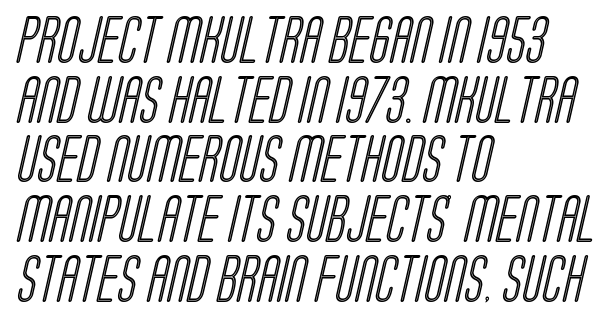
Proportional: the letters do not fall into vertical columns. Alignment: flush left. Only glyphs here, with clear space below each row. One glance says typical: line gaps are just what's usual.
